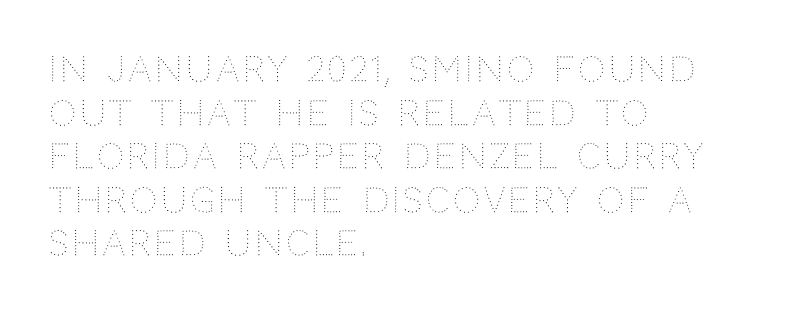
{"italic": "no", "bold": "no", "weight": "thin", "width": "normal", "stroke_contrast": "medium", "x_height": "large", "monospaced": "no", "underline": "no", "align": "left", "line_spacing": "normal", "line_spacing_ratio": 1.28, "glyph_px": 34}
